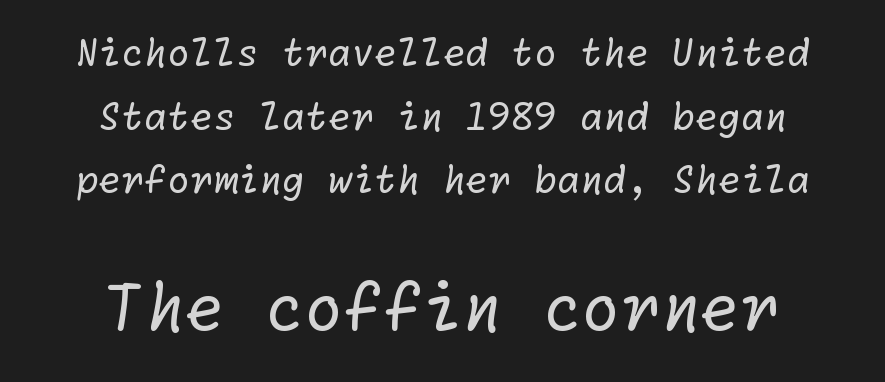
{"serif": "no", "bold": "no", "weight": "regular", "width": "normal", "stroke_contrast": "low", "x_height": "medium", "underline": "no", "align": "center", "line_spacing_ratio": 1.72, "letter_spacing": "normal", "letter_spacing_em": 0.0, "larger_block": "second", "size_ratio": 1.73, "glyph_px": 64}
